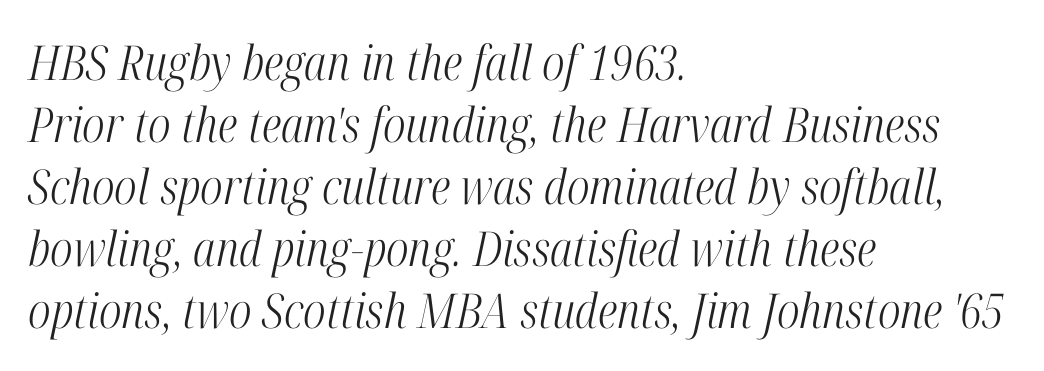
Caption: multi-line text, flush left, ragged right. Nobody touched the tracking dial on this one. Do the characters align in a grid? No, the font is proportional. Is the stroke heavy? The answer is a plain regular-or-lighter. Designer's note — italics engaged.
